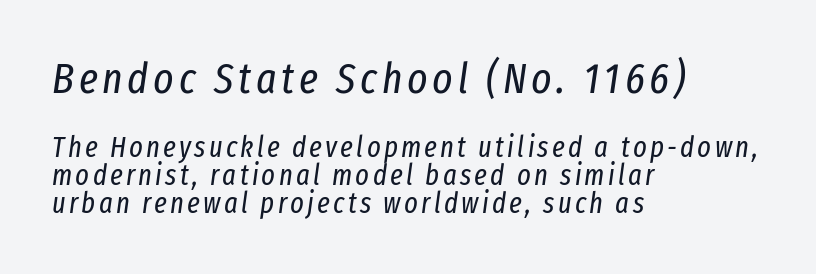
The image shows 43 px regular-weight, condensed type, italic (leaning right); set left-aligned, tight line spacing (0.98x), not underlined; the first (top) block is 1.48x larger; low stroke contrast and a medium x-height.
